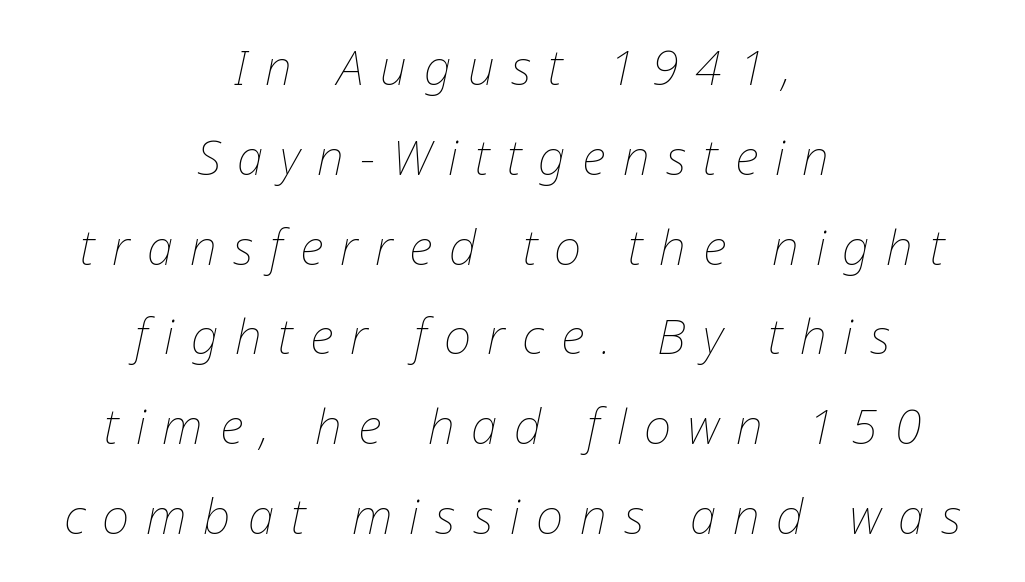
Q: Is the text bold? A: No.
Q: Is the text italic (slanted)? A: Yes, it leans right by about 12 degrees.
Q: Is the text underlined? A: No.
Q: How is the paragraph aligned? A: Centered.
Q: Is the spacing between letters normal or unusually wide? A: Unusually wide.
Q: Width (condensed, normal, or wide)? A: Normal.
Q: Stroke contrast? A: Low.
Q: x-height? A: Medium.
Q: Monospaced? A: No.
